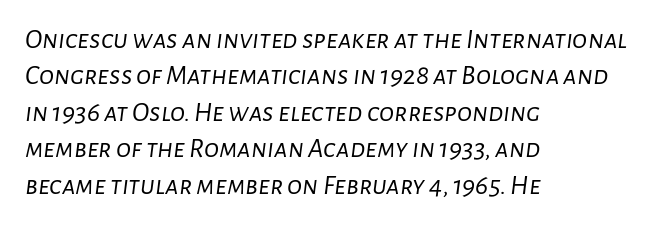
Q: Is the text bold? A: No.
Q: Is the text italic (slanted)? A: Yes, it leans right by about 7 degrees.
Q: Is the text underlined? A: No.
Q: How is the paragraph aligned? A: Left-aligned.
Q: Is the spacing between letters normal or unusually wide? A: Normal.
Q: Is the spacing between lines tight, normal or loose? A: Normal.
Q: Width (condensed, normal, or wide)? A: Normal.
Q: Stroke contrast? A: Low.
Q: x-height? A: Medium.
Q: Monospaced? A: No.
